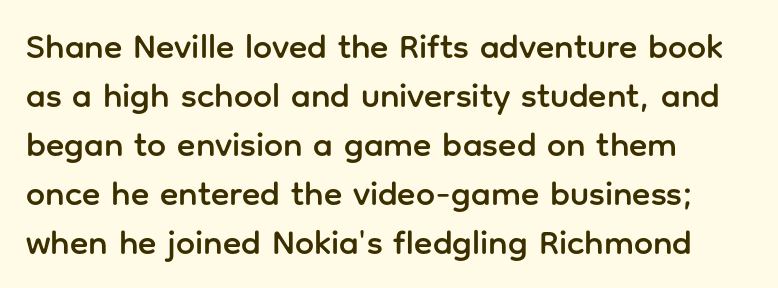
The area under the type is left untouched. Spacing verdict: proportional, widths tailored to each character. These lines are set flush left with a ragged right edge. Grotesque or geometric, the face here clearly has no serifs. Ascenders rise straight up at ninety degrees. Does the leading feel generous? No, just average.
